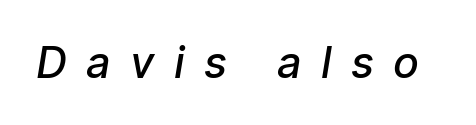
{"serif": "no", "bold": "semi", "weight": "semibold", "width": "normal", "stroke_contrast": "low", "x_height": "medium", "monospaced": "no", "underline": "no", "letter_spacing": "wide", "letter_spacing_em": 0.45, "glyph_px": 43}
